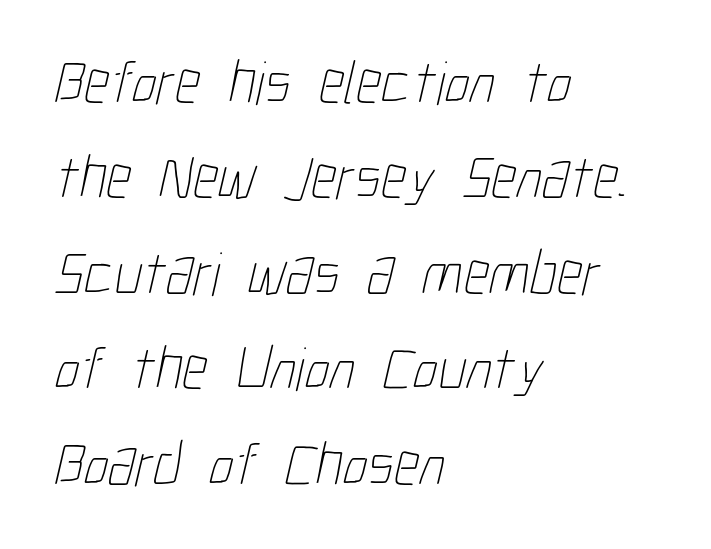
The image shows 62 px thin, condensed type; set left-aligned, normal line spacing (1.54x), normal letter spacing, not underlined; low stroke contrast and a medium x-height.
